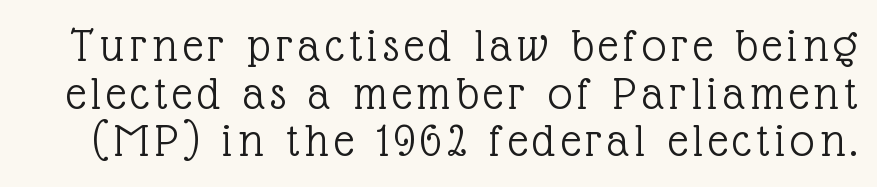
{"serif": "yes", "italic": "no", "bold": "no", "weight": "light", "width": "normal", "x_height": "medium", "monospaced": "no", "underline": "no", "line_spacing": "tight", "line_spacing_ratio": 0.97, "glyph_px": 49}
